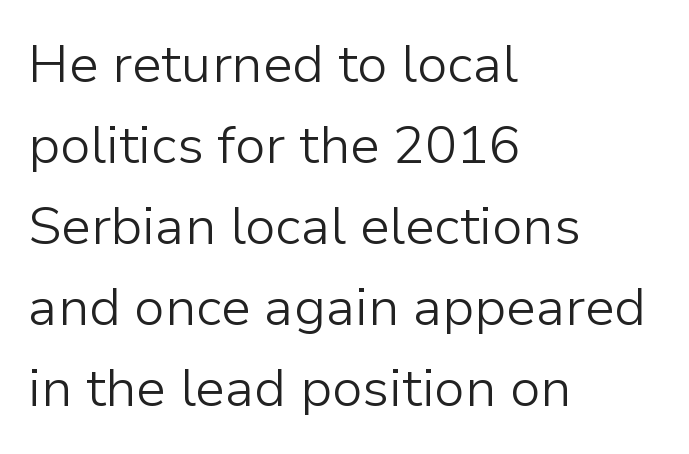
{"serif": "no", "italic": "no", "bold": "no", "weight": "light", "width": "normal", "stroke_contrast": "low", "x_height": "medium", "monospaced": "no", "underline": "no", "align": "left", "line_spacing": "normal", "line_spacing_ratio": 1.53, "letter_spacing": "normal", "letter_spacing_em": 0.0, "glyph_px": 53}
